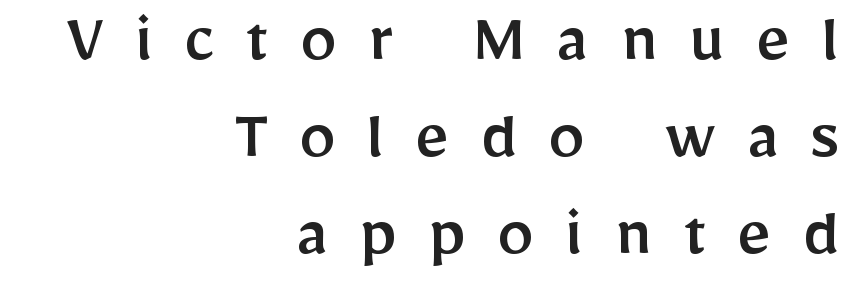
Caption: multi-line text, flush right, ragged left. Nope, not italic — everything's standing straight. The lines sit at an ordinary, default distance from one another. Examine the stroke ends and you'll find no serifs. Check the space under the baseline: it is left empty.
